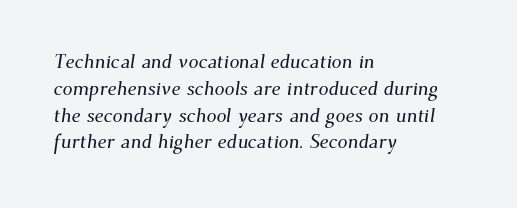
Q: Is the text underlined? A: No.
Q: How is the paragraph aligned? A: Left-aligned.
Q: Is the spacing between letters normal or unusually wide? A: Normal.
Q: Is the spacing between lines tight, normal or loose? A: Normal.
